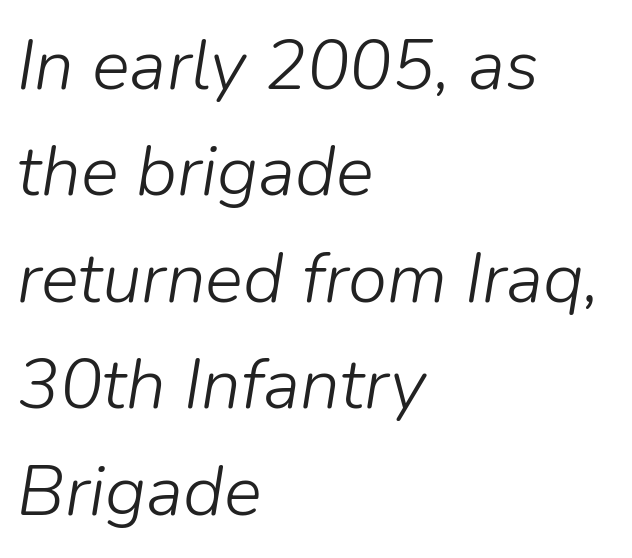
{"italic": "yes", "lean": "right", "slant_degrees": 9, "bold": "no", "weight": "light", "width": "normal", "stroke_contrast": "low", "x_height": "medium", "monospaced": "no", "underline": "no", "align": "left", "line_spacing": "normal", "line_spacing_ratio": 1.5, "letter_spacing": "normal", "letter_spacing_em": 0.0, "glyph_px": 71}
